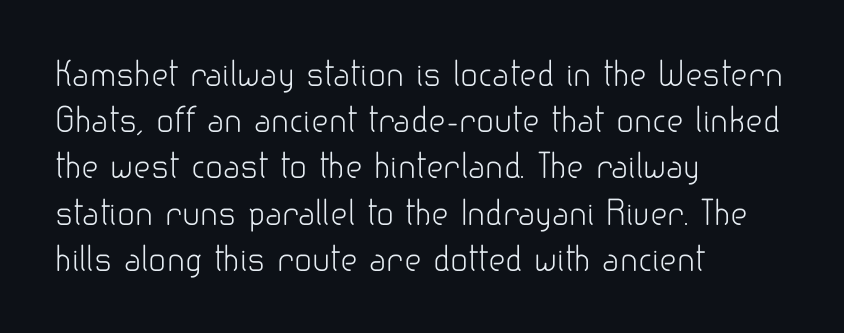
{"serif": "no", "italic": "no", "bold": "no", "weight": "light", "width": "normal", "stroke_contrast": "low", "x_height": "small", "monospaced": "no", "underline": "no", "align": "left", "line_spacing": "normal", "line_spacing_ratio": 1.4, "letter_spacing": "normal", "letter_spacing_em": 0.0, "glyph_px": 33}
